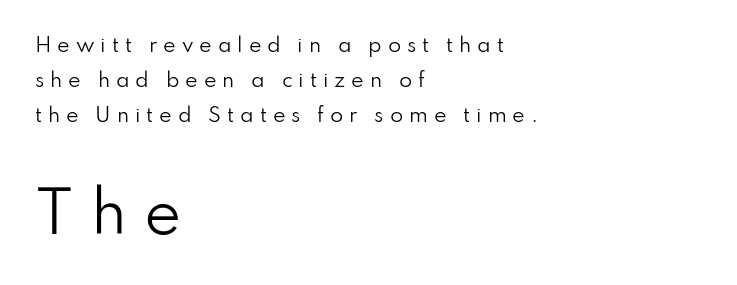
Honestly, there is no underline to notice here at all. Heaviness? Minimal to ordinary, like unemphasized prose. Line starts are locked; line ends wander. The letterforms stand isolated, each surrounded by extra space. A typesetter would label this face a sans.
